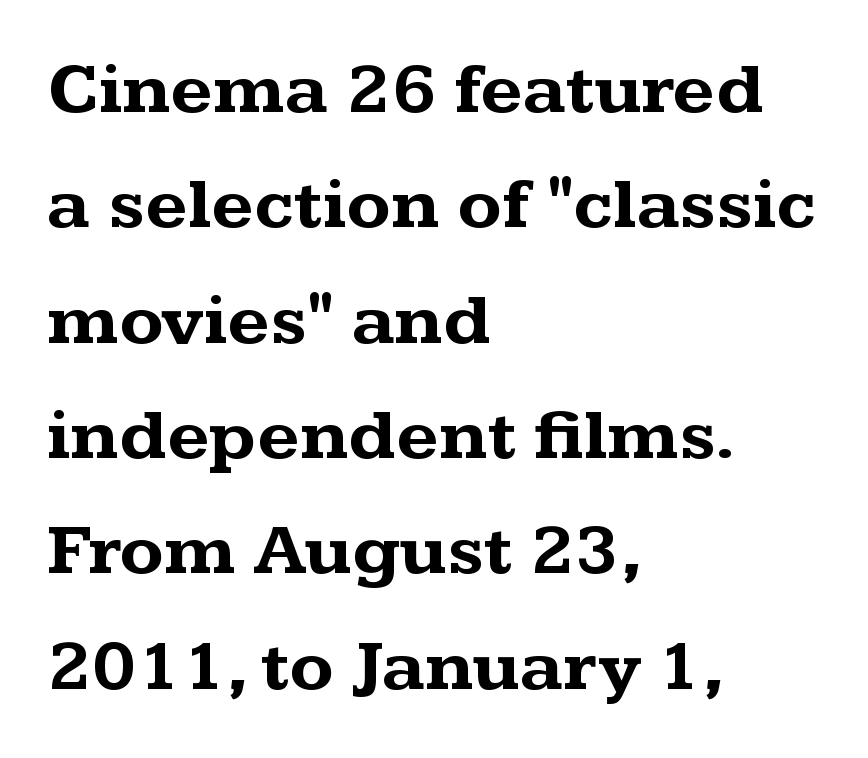
The space beneath each line is pristine and unruled. The rendering keeps characters at their native spacing. The text was rendered using a seriffed face with decorative stroke endings. A full-strength bold gives these letters their thick strokes. Horizontally, the lines are justified to the leading edge only. Each new line begins a customary step beneath the previous one.
